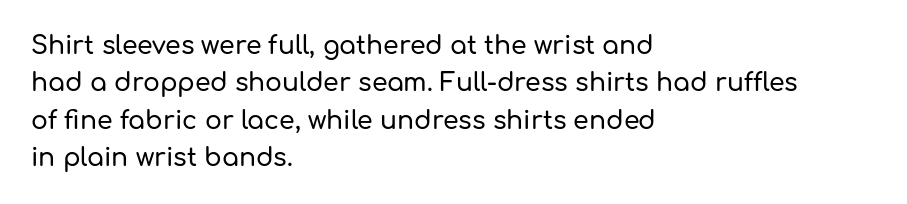
Q: Is the text italic (slanted)? A: No, it is upright.
Q: Is the text underlined? A: No.
Q: How is the paragraph aligned? A: Left-aligned.
Q: Is the spacing between letters normal or unusually wide? A: Normal.
Q: Is the spacing between lines tight, normal or loose? A: Normal.
